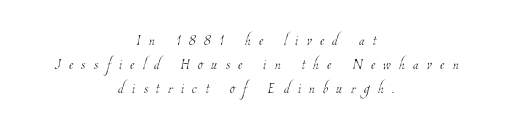
The image shows 20 px text type; set centered, line spacing 1.2x, unusually wide letter spacing (+0.42 em), not underlined.
